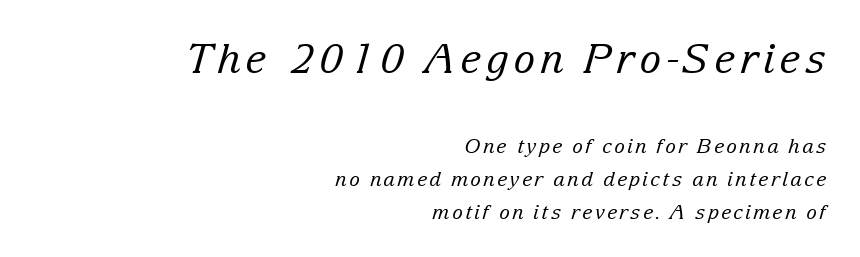
The image shows 41 px regular-weight serif type, italic (leaning right); set right-aligned, normal line spacing (1.64x), not underlined; the first (top) block is 2.05x larger; low stroke contrast and a medium x-height.
